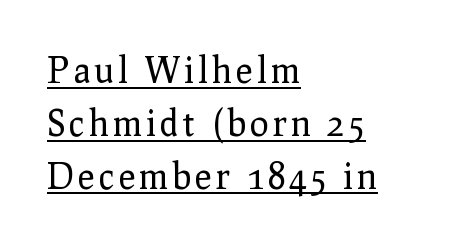
The image shows 35 px regular-weight serif type, upright; set left-aligned, normal line spacing (1.51x), underlined; low stroke contrast and a medium x-height.
